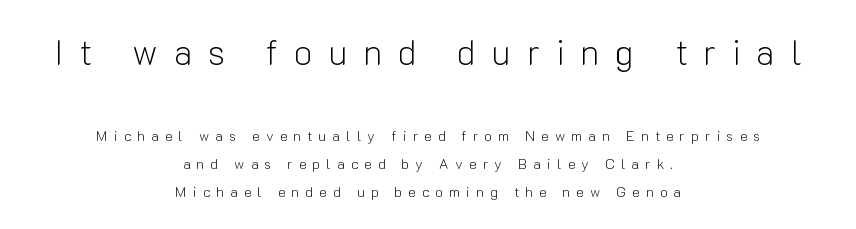
Q: Is the text bold? A: No.
Q: Is the text italic (slanted)? A: No, it is upright.
Q: Is the typeface a serif or a sans-serif typeface? A: Sans-serif.
Q: Is the text underlined? A: No.
Q: How is the paragraph aligned? A: Centered.
Q: Is the spacing between letters normal or unusually wide? A: Unusually wide.
Q: Is the spacing between lines tight, normal or loose? A: Loose.
Q: Which block of text is set in a larger size, the first (top) or the second (bottom)? A: The first (top) one.
Q: Width (condensed, normal, or wide)? A: Normal.
Q: Stroke contrast? A: Low.
Q: x-height? A: Medium.
Q: Monospaced? A: No.
